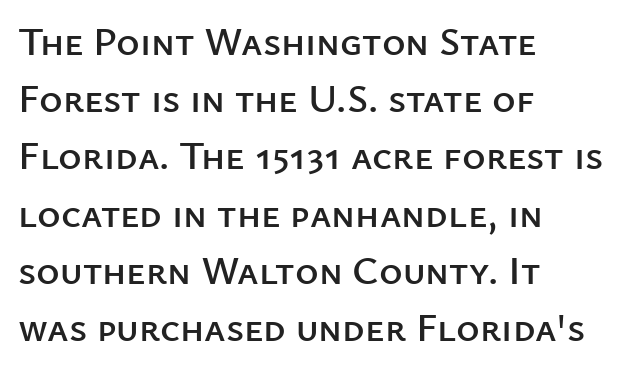
The image shows 40 px sans-serif type, upright; set left-aligned, normal line spacing (1.43x), normal letter spacing, not underlined; low stroke contrast and a medium x-height.
